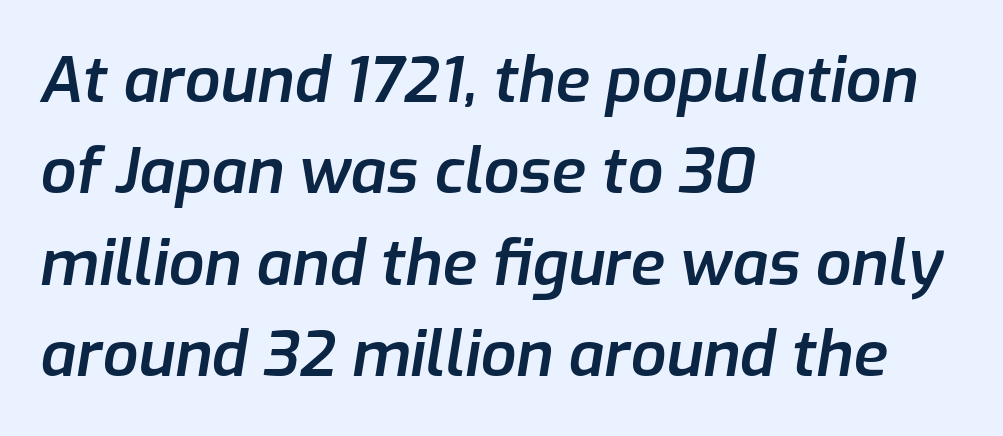
The image shows 63 px semibold type, italic (leaning right); set left-aligned, normal line spacing (1.45x), normal letter spacing, not underlined; low stroke contrast and a medium x-height.
